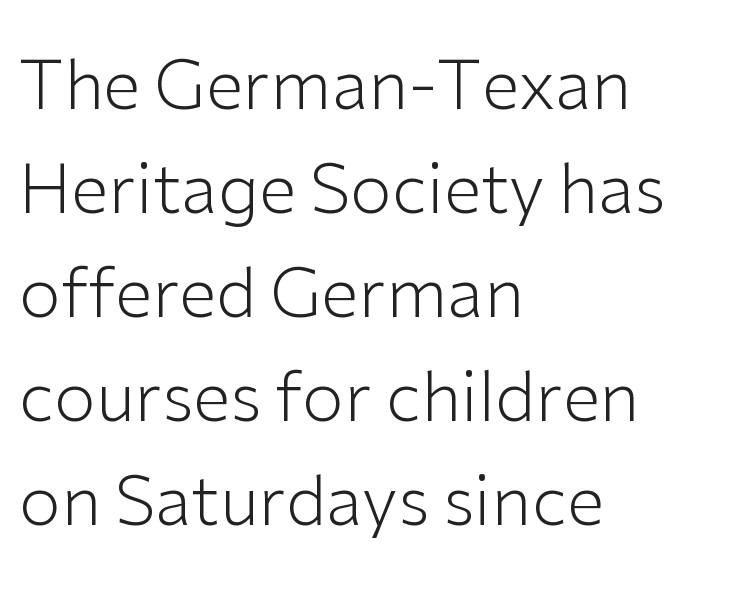
{"serif": "no", "italic": "no", "bold": "no", "weight": "light", "width": "normal", "stroke_contrast": "low", "x_height": "medium", "monospaced": "no", "underline": "no", "align": "left", "line_spacing": "normal", "line_spacing_ratio": 1.53, "letter_spacing": "normal", "letter_spacing_em": 0.0, "glyph_px": 68}
